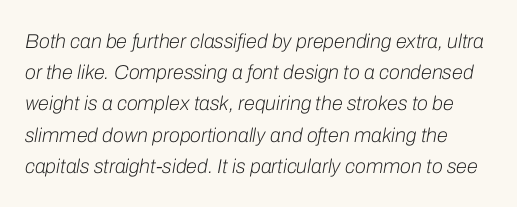
Stems here are at most as thick as an everyday book face. Between one letter and the next there's only the usual sliver of space. Slant detected: the letters are inclined. Any mark beneath the type? The region is blank. Does the leading feel generous? No, just average.
